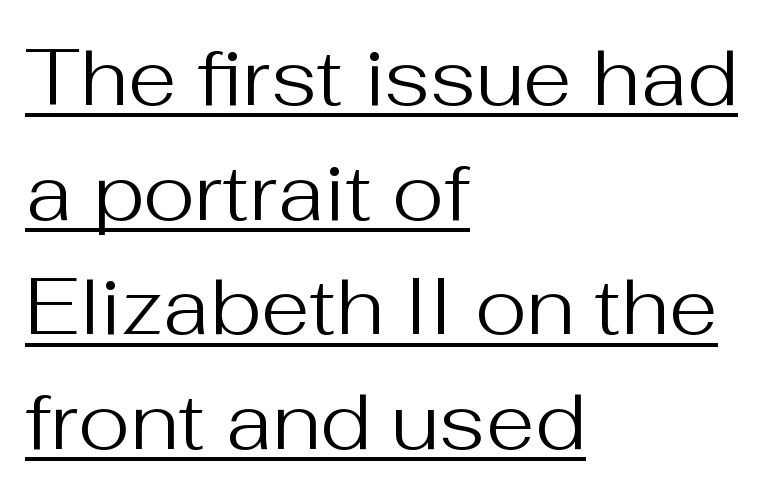
The image shows 79 px regular-weight sans-serif type, upright; set left-aligned, normal line spacing (1.45x), normal letter spacing, underlined; medium stroke contrast and a medium x-height.
